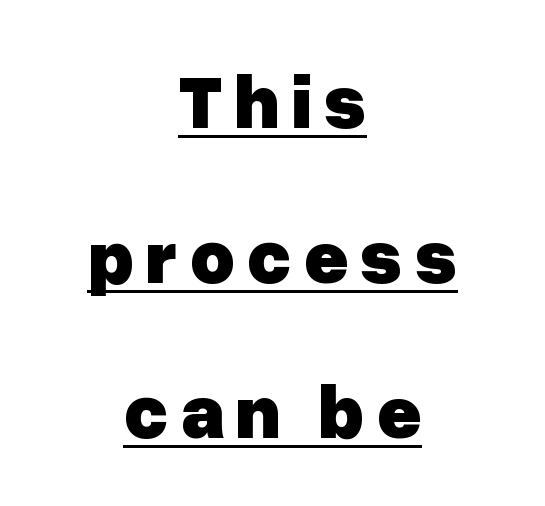
Q: Is the text bold? A: Yes.
Q: Is the text italic (slanted)? A: No, it is upright.
Q: Is the typeface a serif or a sans-serif typeface? A: Sans-serif.
Q: Is the text underlined? A: Yes.
Q: How is the paragraph aligned? A: Centered.
Q: Is the spacing between lines tight, normal or loose? A: Loose.
Q: Width (condensed, normal, or wide)? A: Normal.
Q: Stroke contrast? A: Low.
Q: x-height? A: Medium.
Q: Monospaced? A: No.
